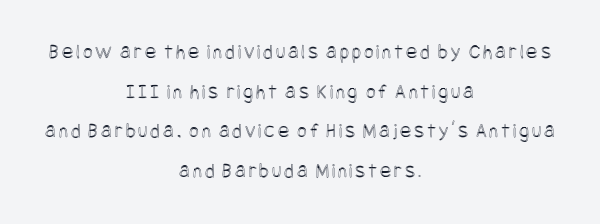
Q: Is the text italic (slanted)? A: No, it is upright.
Q: Is the text underlined? A: No.
Q: How is the paragraph aligned? A: Centered.
